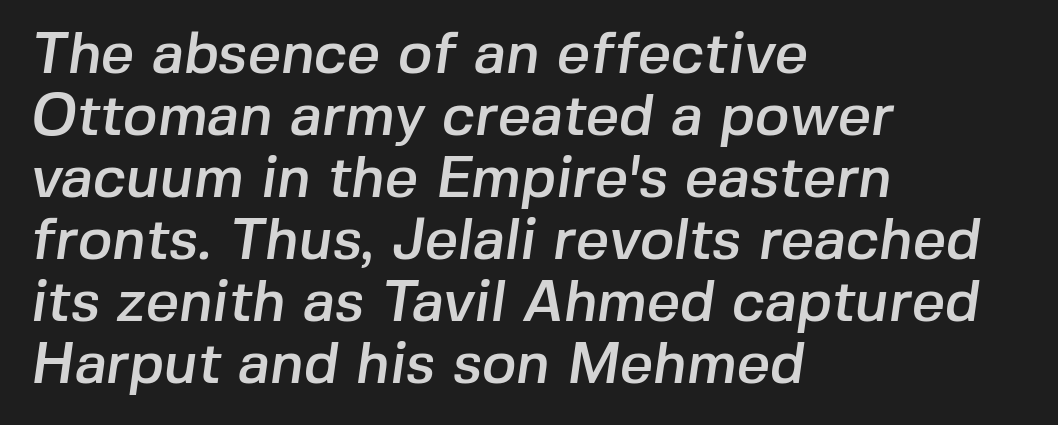
The image shows 58 px sans-serif type; set left-aligned, tight line spacing (1.07x), normal letter spacing, not underlined; low stroke contrast and a medium x-height.
